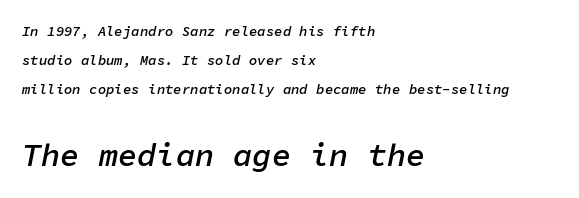
The image shows 32 px semibold type, italic (leaning right), monospaced; set left-aligned, loose line spacing (2.06x), normal letter spacing, not underlined; the second (bottom) block is 2.29x larger; low stroke contrast and a medium x-height.
